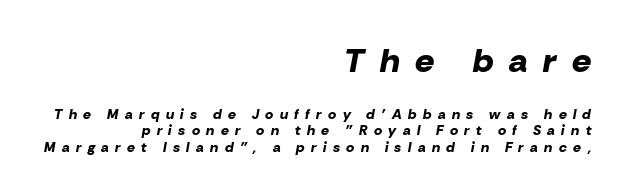
{"italic": "yes", "lean": "right", "slant_degrees": 10, "bold": "yes", "weight": "bold", "width": "normal", "stroke_contrast": "low", "x_height": "medium", "monospaced": "no", "underline": "no", "align": "right", "line_spacing_ratio": 1.17, "letter_spacing": "wide", "letter_spacing_em": 0.46, "larger_block": "first", "size_ratio": 2.43, "glyph_px": 34}
